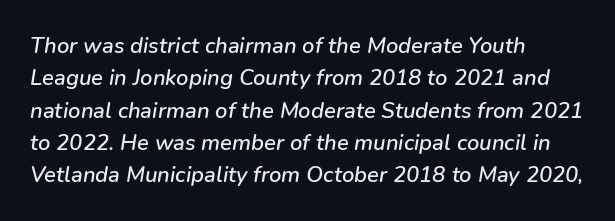
Q: Is the text italic (slanted)? A: Yes, it leans right by about 9 degrees.
Q: Is the text underlined? A: No.
Q: How is the paragraph aligned? A: Left-aligned.
Q: Is the spacing between letters normal or unusually wide? A: Normal.
Q: Is the spacing between lines tight, normal or loose? A: Normal.
